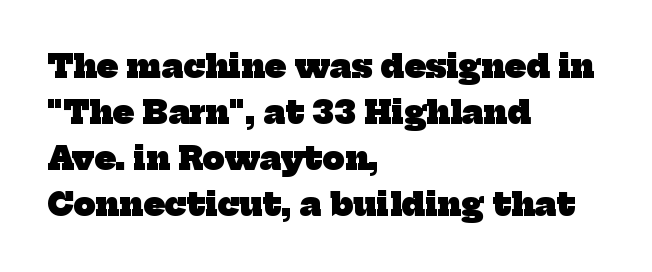
{"serif": "yes", "bold": "yes", "weight": "heavy", "width": "normal", "stroke_contrast": "low", "x_height": "medium", "monospaced": "no", "underline": "no", "align": "left", "line_spacing": "normal", "line_spacing_ratio": 1.48, "letter_spacing": "normal", "letter_spacing_em": 0.0, "glyph_px": 31}
